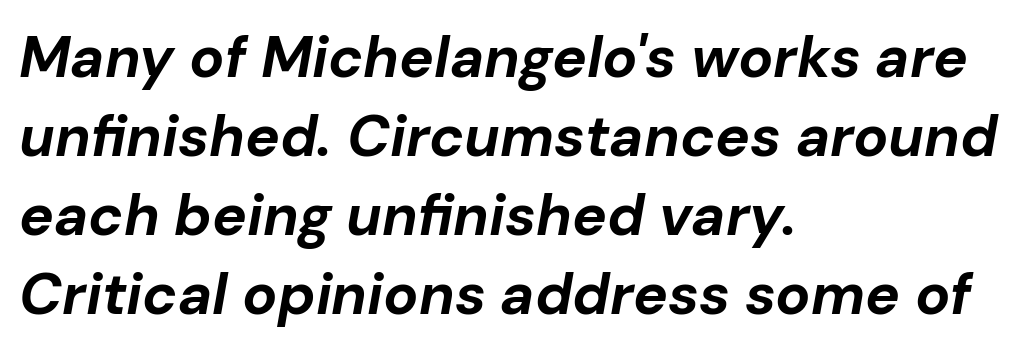
Characters are canted at an angle relative to the baseline's perpendicular. Underline: absent. These lines stack with their left ends in a neat column. The block of text has a typical density, with ordinary space between rows. Standard letterfit; no display-style spreading of the glyphs.
